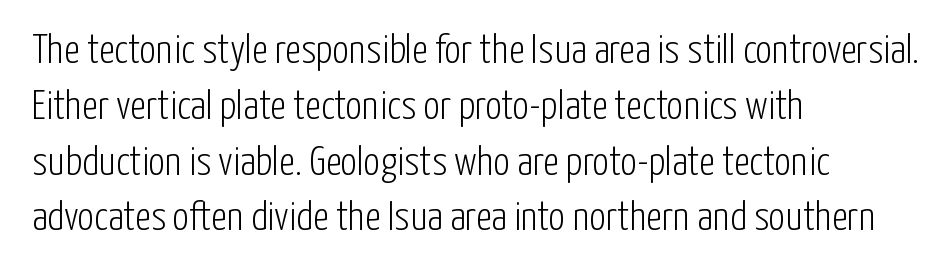
Q: Is the text bold? A: No.
Q: Is the text italic (slanted)? A: No, it is upright.
Q: Is the typeface a serif or a sans-serif typeface? A: Sans-serif.
Q: Is the text underlined? A: No.
Q: How is the paragraph aligned? A: Left-aligned.
Q: Is the spacing between letters normal or unusually wide? A: Normal.
Q: Is the spacing between lines tight, normal or loose? A: Normal.
Q: Width (condensed, normal, or wide)? A: Condensed.
Q: Stroke contrast? A: Low.
Q: x-height? A: Medium.
Q: Monospaced? A: No.
